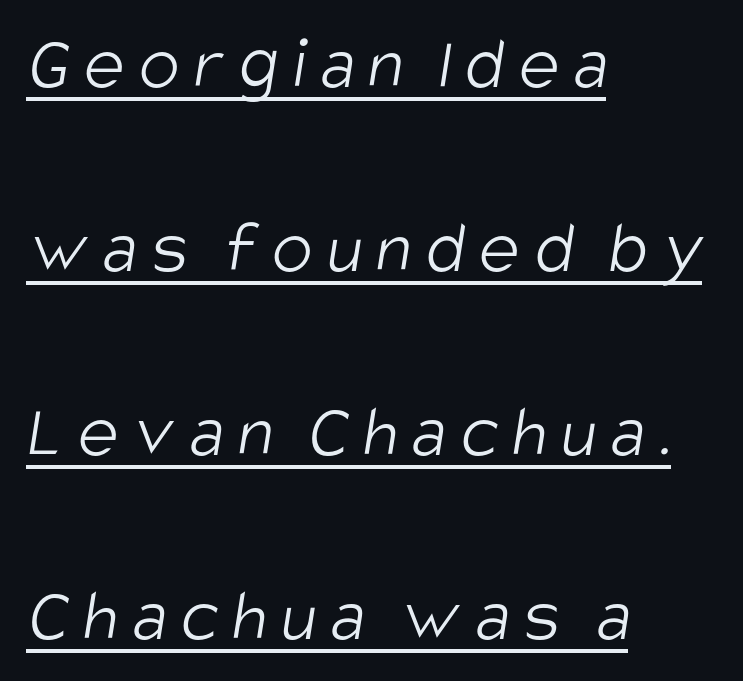
The image shows 76 px light, condensed sans-serif type; set left-aligned, loose line spacing (2.42x), underlined; low stroke contrast and a large x-height.
